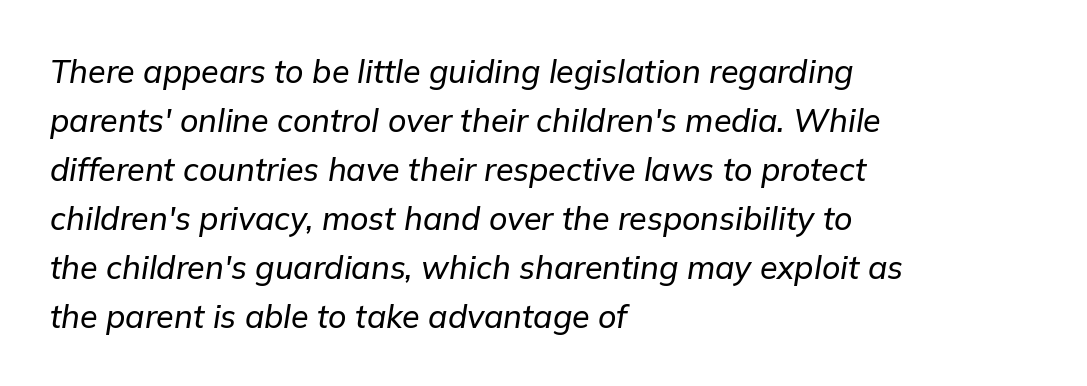
{"italic": "yes", "lean": "right", "slant_degrees": 9, "width": "normal", "stroke_contrast": "low", "x_height": "medium", "monospaced": "no", "underline": "no", "align": "left", "line_spacing": "normal", "line_spacing_ratio": 1.53, "letter_spacing": "normal", "letter_spacing_em": 0.0, "glyph_px": 32}
